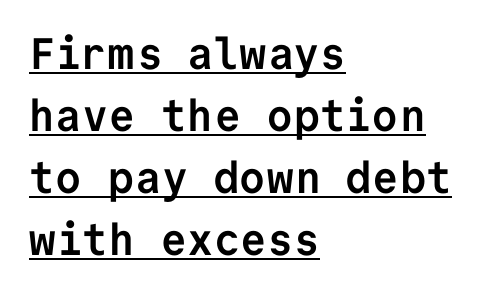
Q: Is the text bold? A: Yes.
Q: Is the text italic (slanted)? A: No, it is upright.
Q: Is the typeface a serif or a sans-serif typeface? A: Sans-serif.
Q: Is the text underlined? A: Yes.
Q: How is the paragraph aligned? A: Left-aligned.
Q: Is the spacing between letters normal or unusually wide? A: Normal.
Q: Is the spacing between lines tight, normal or loose? A: Normal.
Q: Width (condensed, normal, or wide)? A: Normal.
Q: Stroke contrast? A: Low.
Q: x-height? A: Medium.
Q: Monospaced? A: Yes.
